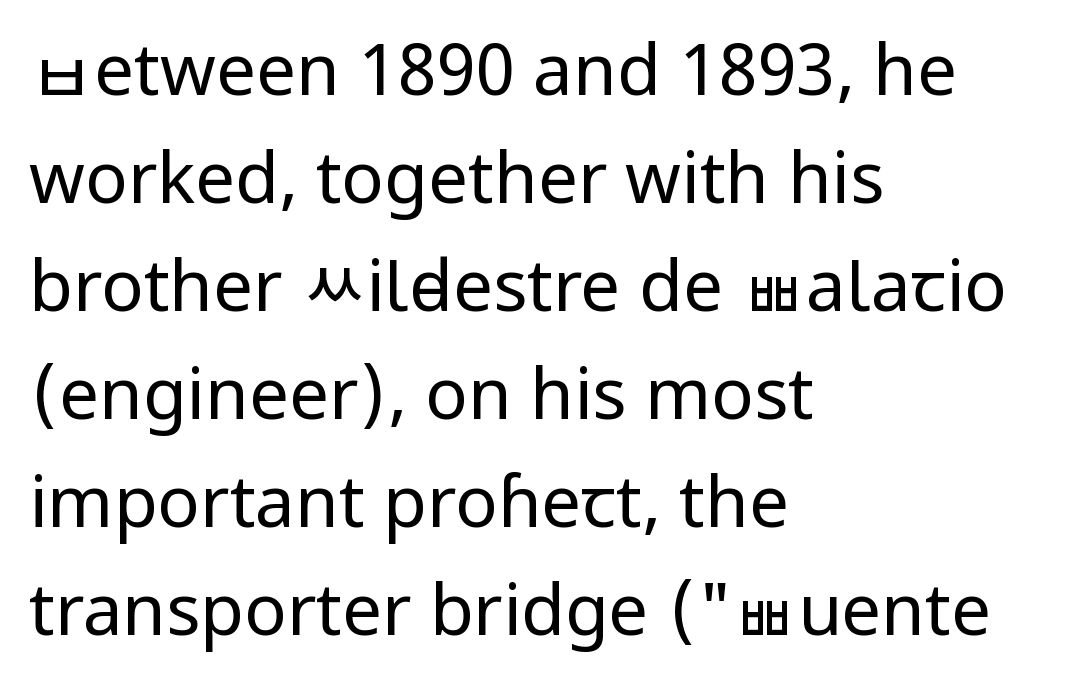
Q: Is the text bold? A: No.
Q: Is the text italic (slanted)? A: No, it is upright.
Q: Is the typeface a serif or a sans-serif typeface? A: Sans-serif.
Q: Is the text underlined? A: No.
Q: How is the paragraph aligned? A: Left-aligned.
Q: Is the spacing between letters normal or unusually wide? A: Normal.
Q: Is the spacing between lines tight, normal or loose? A: Normal.
Q: Width (condensed, normal, or wide)? A: Condensed.
Q: Stroke contrast? A: Low.
Q: x-height? A: Large.
Q: Monospaced? A: No.
